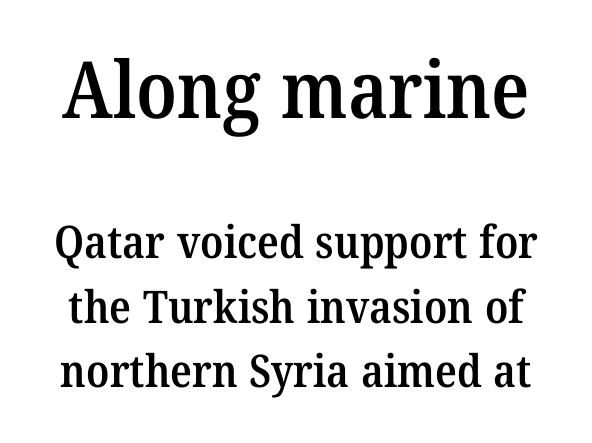
The font family rendered here belongs to the serif group. These lines carry some extra weight — a demibold, not a full bold. The letters advance in unequal steps, a hallmark of proportional type. A bare baseline throughout the passage. Large over small — that's the arrangement of the two blocks here.
